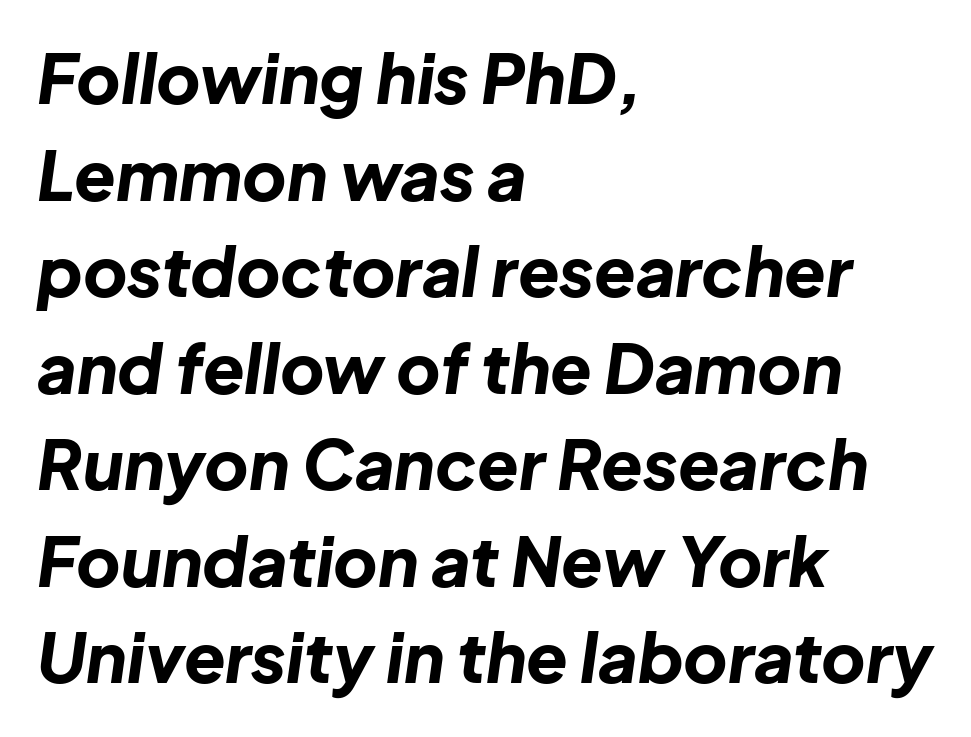
The image shows 68 px bold type, italic (leaning right); set left-aligned, normal line spacing (1.42x), normal letter spacing, not underlined; low stroke contrast and a medium x-height.
